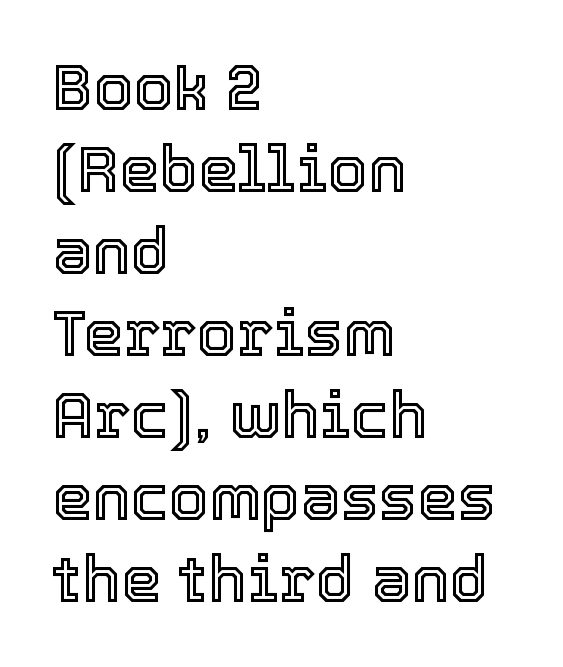
{"italic": "no", "width": "normal", "x_height": "medium", "monospaced": "no", "underline": "no", "align": "left", "line_spacing": "normal", "line_spacing_ratio": 1.28, "letter_spacing": "normal", "letter_spacing_em": 0.0, "glyph_px": 64}
